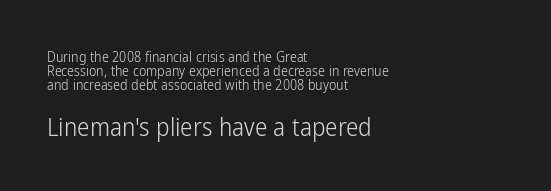
The image shows 25 px text type, upright; set left-aligned, tight line spacing (1.0x), normal letter spacing, not underlined; the second (bottom) block is 1.79x larger.
